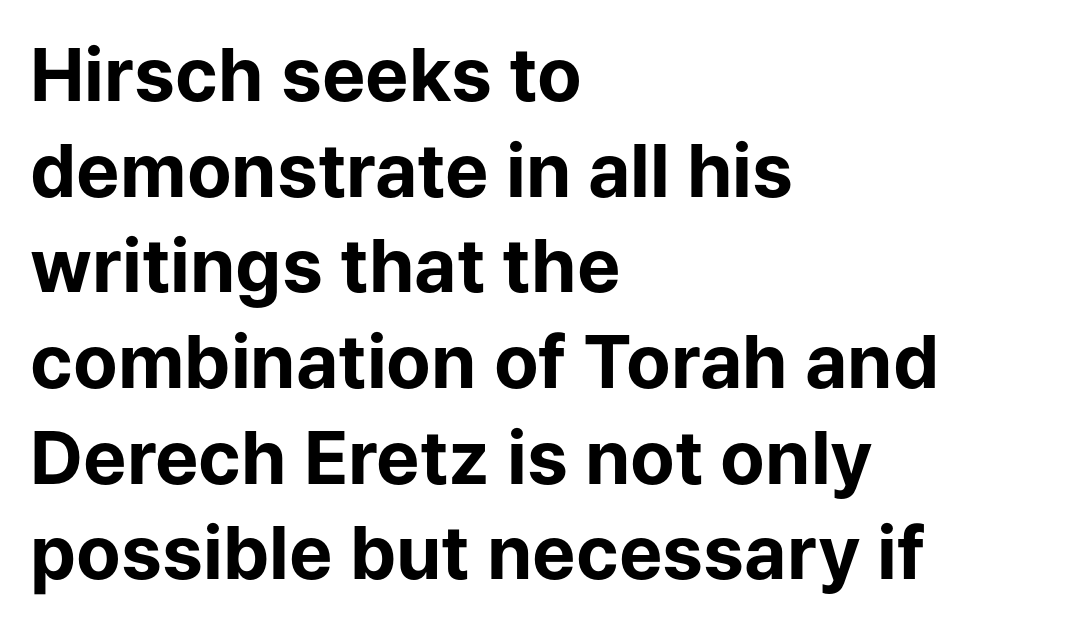
Q: Is the text bold? A: Yes.
Q: Is the text italic (slanted)? A: No, it is upright.
Q: Is the typeface a serif or a sans-serif typeface? A: Sans-serif.
Q: Is the text underlined? A: No.
Q: How is the paragraph aligned? A: Left-aligned.
Q: Is the spacing between letters normal or unusually wide? A: Normal.
Q: Is the spacing between lines tight, normal or loose? A: Normal.
Q: Width (condensed, normal, or wide)? A: Normal.
Q: Stroke contrast? A: Low.
Q: x-height? A: Medium.
Q: Monospaced? A: No.
